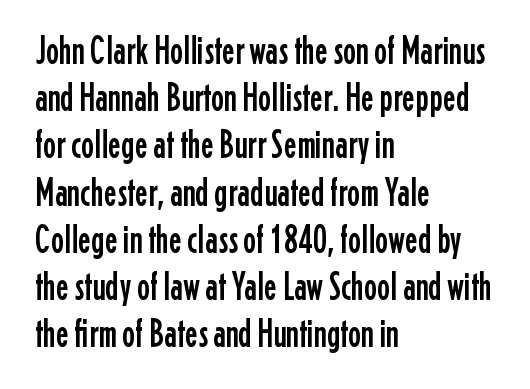
Q: Is the text italic (slanted)? A: No, it is upright.
Q: Is the typeface a serif or a sans-serif typeface? A: Sans-serif.
Q: Is the text underlined? A: No.
Q: How is the paragraph aligned? A: Left-aligned.
Q: Is the spacing between letters normal or unusually wide? A: Normal.
Q: Width (condensed, normal, or wide)? A: Condensed.
Q: Stroke contrast? A: Low.
Q: x-height? A: Medium.
Q: Monospaced? A: No.
